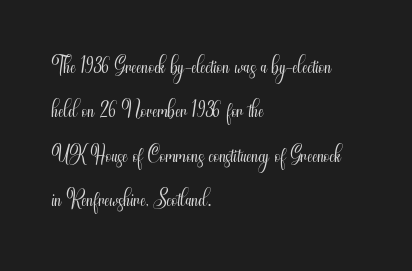
Q: Is the text bold? A: No.
Q: Is the text italic (slanted)? A: Yes.
Q: Is the typeface a serif or a sans-serif typeface? A: Sans-serif.
Q: Is the text underlined? A: No.
Q: How is the paragraph aligned? A: Left-aligned.
Q: Is the spacing between letters normal or unusually wide? A: Normal.
Q: Is the spacing between lines tight, normal or loose? A: Normal.
Q: Width (condensed, normal, or wide)? A: Condensed.
Q: Stroke contrast? A: Medium.
Q: x-height? A: Small.
Q: Monospaced? A: No.
